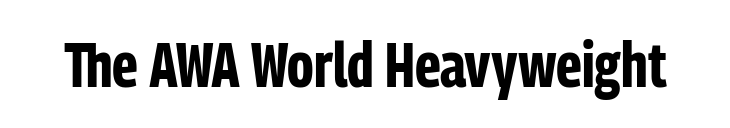
The face used here is a sans, in the tradition of grotesques and geometrics. Proportional: the letters do not fall into vertical columns. Honestly, there is no underline to notice here at all. Italic? Not at all — the glyphs are vertical.
